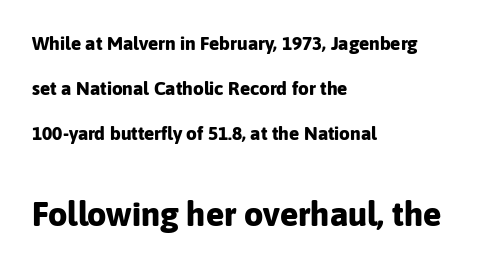
Glance below the letters and you will spot only blank space. How heavy is the stroke? Heavy — this is a bold. You could call the tracking neutral — neither tight nor loose. This sample uses a sans-serif face. The rendering uses natural spacing where letterforms have individual widths. Regarding leading, the lines here are spaced well apart.
